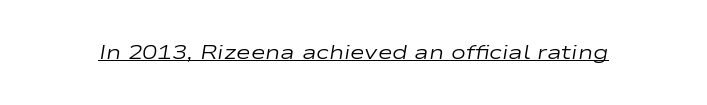
{"italic": "yes", "lean": "right", "slant_degrees": 9, "bold": "no", "underline": "yes", "letter_spacing": "normal", "letter_spacing_em": 0.0, "glyph_px": 20}
